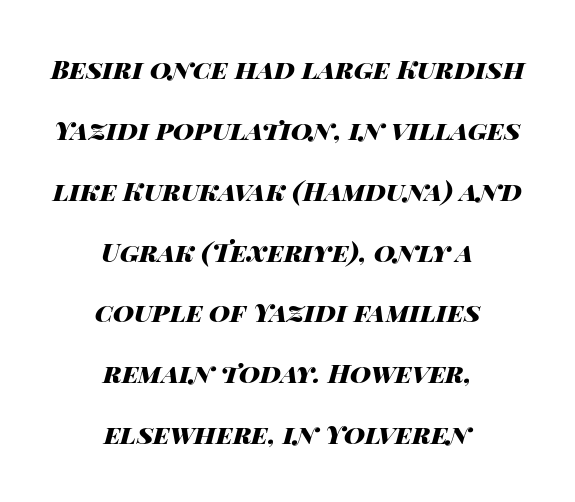
Weight: bold. The axis of the letterforms is tilted away from vertical. Typeset on center — no edge is straight. Nothing unusual about the tracking: characters are spaced as the font intends. Bare-footed words on every line. The designer dialed line spacing up above the default.
